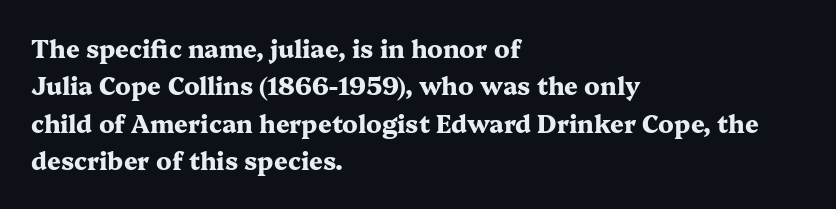
{"italic": "no", "bold": "yes", "underline": "no", "align": "left", "line_spacing": "normal", "line_spacing_ratio": 1.56, "letter_spacing": "normal", "letter_spacing_em": 0.0, "glyph_px": 24}
